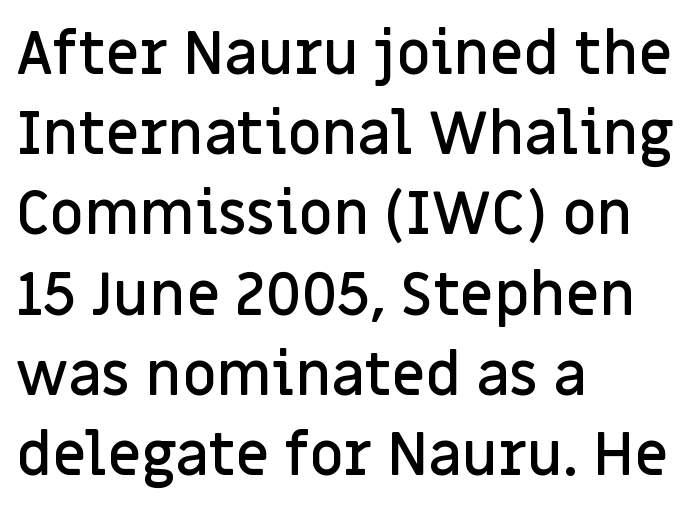
The image shows 59 px semibold sans-serif type, upright; set left-aligned, normal line spacing (1.36x), normal letter spacing, not underlined; low stroke contrast and a large x-height.
